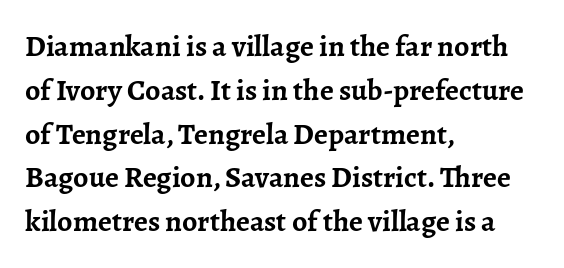
Words appear dense and cohesive because spacing is normal. The strokes are fattened all the way to bold. Font category for this specimen: serif. Regular leading. Descenders are the only things crossing below the line. The specimen reads as upright at a glance.
